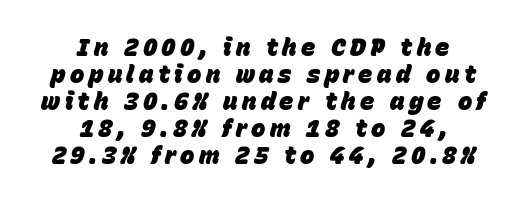
{"italic": "yes", "lean": "right", "slant_degrees": 15, "bold": "yes", "underline": "no", "align": "center", "line_spacing": "tight", "line_spacing_ratio": 1.13, "glyph_px": 24}
